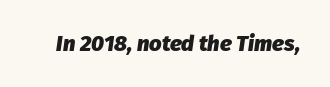
Q: Is the text bold? A: Yes.
Q: Is the text italic (slanted)? A: Yes, it leans right by about 8 degrees.
Q: Is the text underlined? A: No.
Q: Is the spacing between letters normal or unusually wide? A: Normal.
